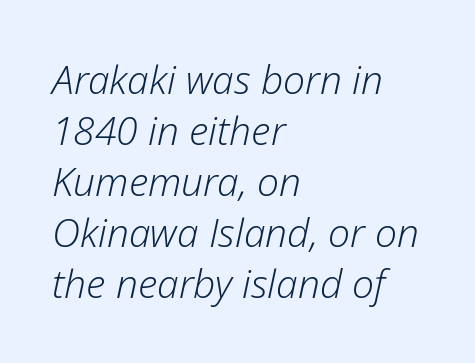
Q: Is the text bold? A: No.
Q: Is the text italic (slanted)? A: Yes, it leans right by about 12 degrees.
Q: Is the text underlined? A: No.
Q: How is the paragraph aligned? A: Left-aligned.
Q: Is the spacing between letters normal or unusually wide? A: Normal.
Q: Is the spacing between lines tight, normal or loose? A: Normal.
Q: Width (condensed, normal, or wide)? A: Normal.
Q: Stroke contrast? A: Low.
Q: x-height? A: Medium.
Q: Monospaced? A: No.
